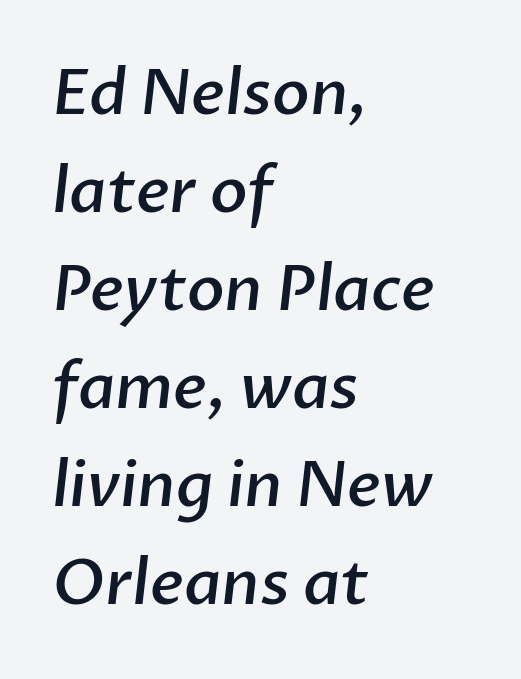
The image shows 62 px semibold sans-serif type; set left-aligned, normal line spacing (1.58x), normal letter spacing, not underlined; low stroke contrast and a medium x-height.
